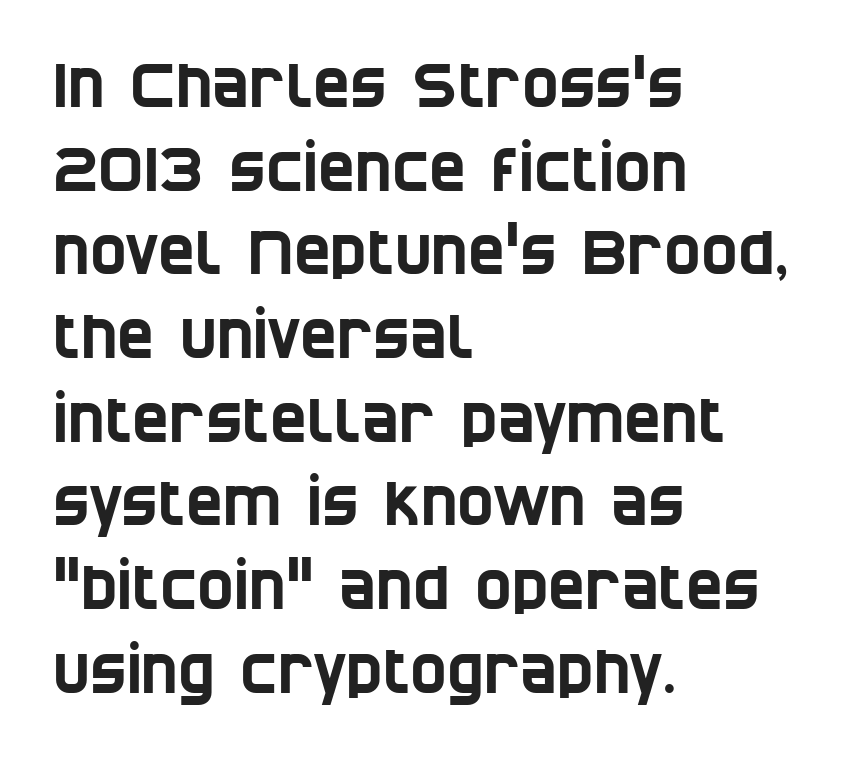
The image shows 62 px condensed sans-serif type; set left-aligned, normal line spacing (1.35x), normal letter spacing, not underlined; low stroke contrast and a large x-height.
